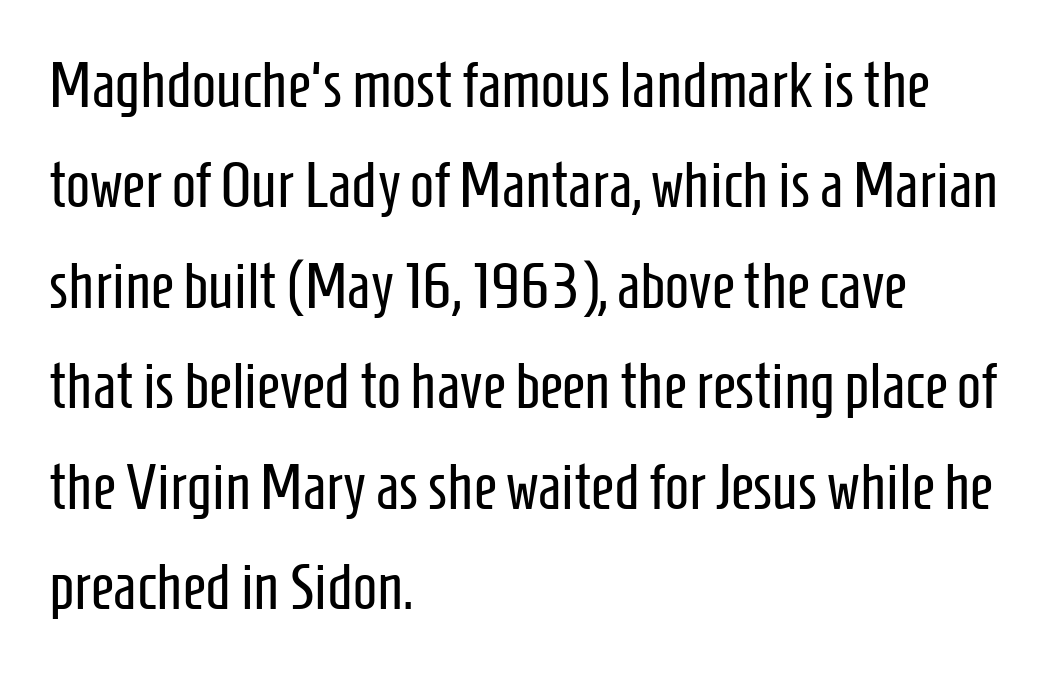
Q: Is the text bold? A: No.
Q: Is the text italic (slanted)? A: No, it is upright.
Q: Is the typeface a serif or a sans-serif typeface? A: Sans-serif.
Q: Is the text underlined? A: No.
Q: How is the paragraph aligned? A: Left-aligned.
Q: Is the spacing between letters normal or unusually wide? A: Normal.
Q: Is the spacing between lines tight, normal or loose? A: Normal.
Q: Width (condensed, normal, or wide)? A: Condensed.
Q: Stroke contrast? A: Low.
Q: x-height? A: Medium.
Q: Monospaced? A: No.
